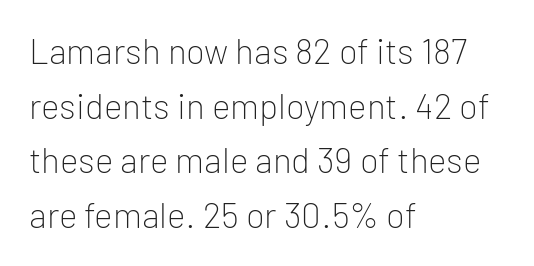
{"serif": "no", "italic": "no", "bold": "no", "weight": "light", "width": "normal", "stroke_contrast": "low", "x_height": "medium", "monospaced": "no", "underline": "no", "align": "left", "line_spacing": "normal", "line_spacing_ratio": 1.56, "letter_spacing": "normal", "letter_spacing_em": 0.0, "glyph_px": 35}
